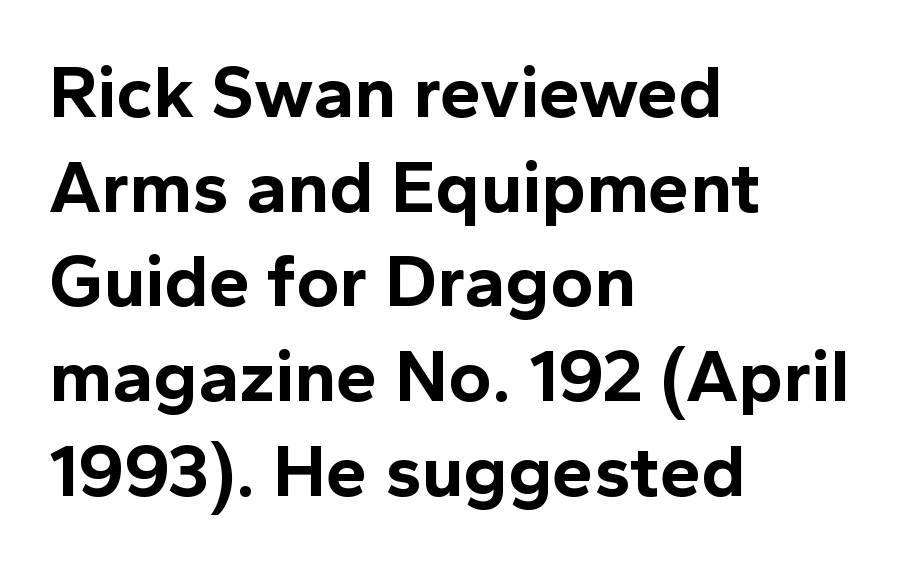
The image shows 74 px bold sans-serif type, upright; set left-aligned, normal line spacing (1.28x), normal letter spacing, not underlined; a medium x-height.
